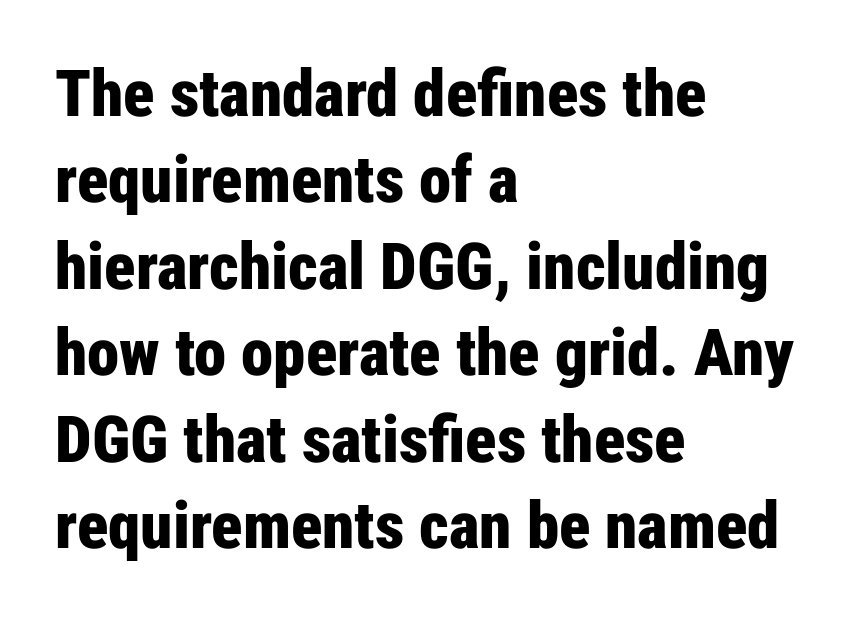
{"serif": "no", "italic": "no", "bold": "yes", "weight": "bold", "width": "condensed", "stroke_contrast": "low", "x_height": "medium", "monospaced": "no", "underline": "no", "align": "left", "line_spacing": "normal", "line_spacing_ratio": 1.33, "letter_spacing": "normal", "letter_spacing_em": 0.0, "glyph_px": 65}
